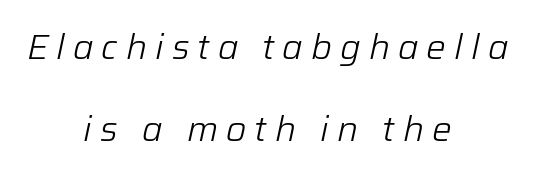
The image shows 35 px light type, italic (leaning right); set centered, loose line spacing (2.35x), unusually wide letter spacing (+0.23 em), not underlined; low stroke contrast and a medium x-height.
